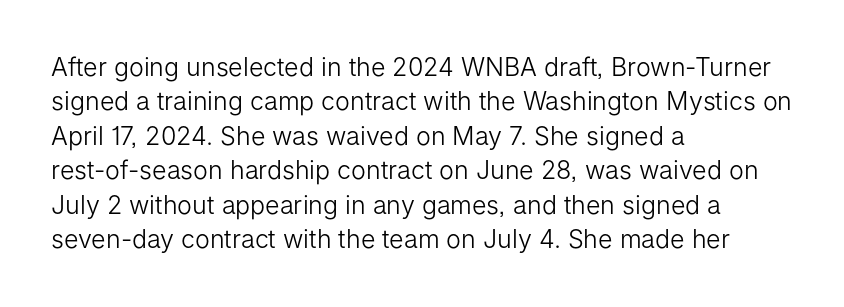
The image shows 25 px text type, upright; set left-aligned, normal line spacing (1.38x), normal letter spacing, not underlined.
